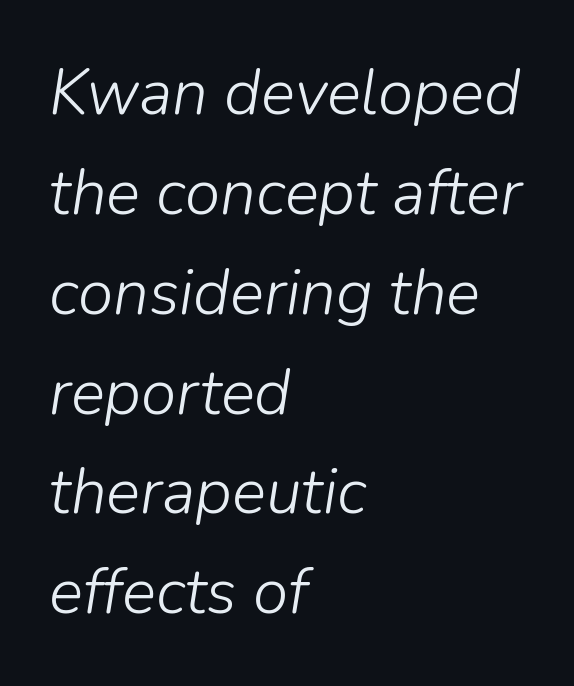
Q: Is the text bold? A: No.
Q: Is the text italic (slanted)? A: Yes, it leans right by about 9 degrees.
Q: Is the text underlined? A: No.
Q: How is the paragraph aligned? A: Left-aligned.
Q: Is the spacing between letters normal or unusually wide? A: Normal.
Q: Is the spacing between lines tight, normal or loose? A: Normal.
Q: Width (condensed, normal, or wide)? A: Normal.
Q: Stroke contrast? A: Low.
Q: x-height? A: Medium.
Q: Monospaced? A: No.
